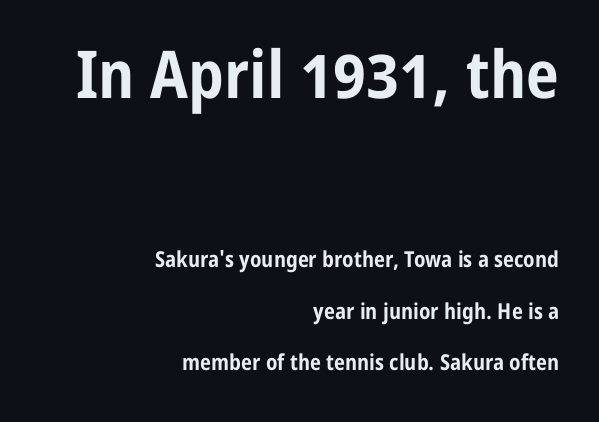
{"serif": "no", "italic": "no", "bold": "yes", "weight": "bold", "width": "condensed", "stroke_contrast": "low", "x_height": "medium", "monospaced": "no", "underline": "no", "align": "right", "line_spacing": "loose", "line_spacing_ratio": 2.34, "letter_spacing": "normal", "letter_spacing_em": 0.0, "larger_block": "first", "size_ratio": 3.0, "glyph_px": 66}
